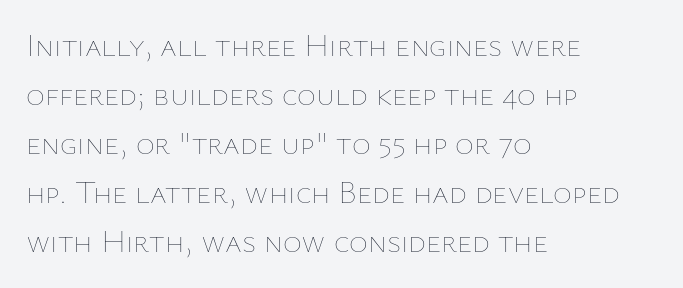
The image shows 32 px thin type, upright; set left-aligned, normal line spacing (1.53x), normal letter spacing, not underlined; low stroke contrast and a medium x-height.
